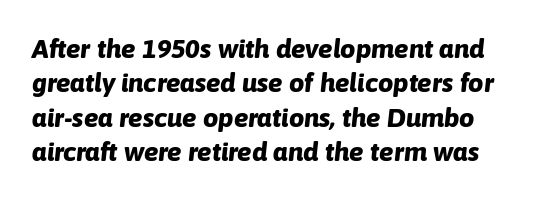
Each row of text sits above clean, open space. The letters are slanted; this is an italic face. The gaps between neighbouring characters are ordinary and unremarkable. Baseline-to-baseline distance is the conventional proportion of letter height.
